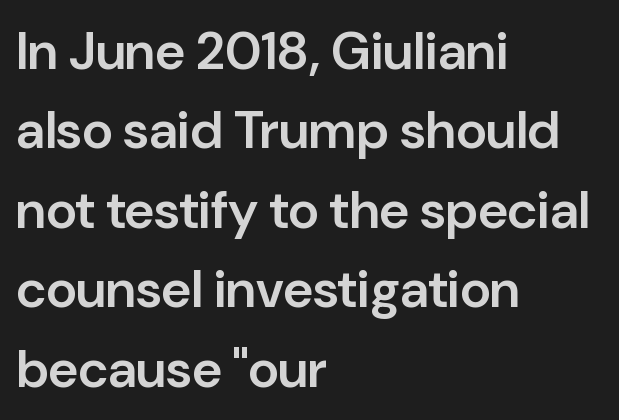
Q: Is the text bold? A: Semi-bold.
Q: Is the text italic (slanted)? A: No, it is upright.
Q: Is the typeface a serif or a sans-serif typeface? A: Sans-serif.
Q: Is the text underlined? A: No.
Q: How is the paragraph aligned? A: Left-aligned.
Q: Is the spacing between letters normal or unusually wide? A: Normal.
Q: Is the spacing between lines tight, normal or loose? A: Normal.
Q: Width (condensed, normal, or wide)? A: Normal.
Q: Stroke contrast? A: Low.
Q: x-height? A: Medium.
Q: Monospaced? A: No.
